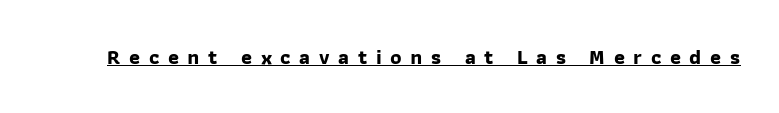
Q: Is the text bold? A: Yes.
Q: Is the text underlined? A: Yes.
Q: Is the spacing between letters normal or unusually wide? A: Unusually wide.
